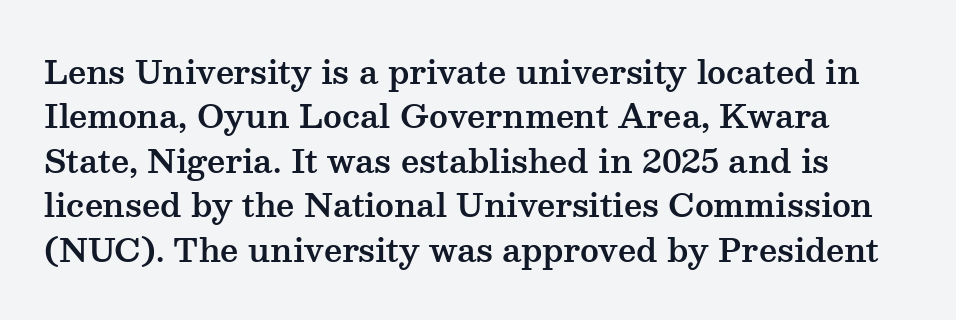
{"serif": "yes", "italic": "no", "width": "wide", "stroke_contrast": "medium", "x_height": "medium", "monospaced": "no", "underline": "no", "line_spacing": "normal", "line_spacing_ratio": 1.39, "letter_spacing": "normal", "letter_spacing_em": 0.0, "glyph_px": 32}
